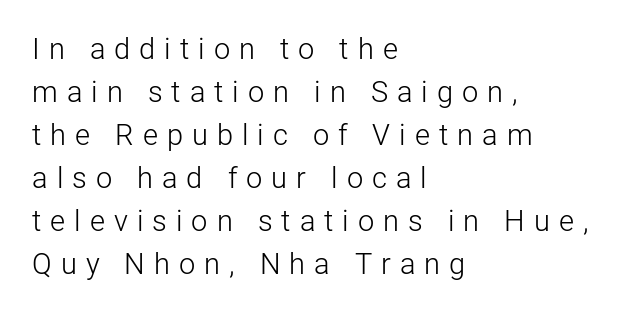
{"serif": "no", "italic": "no", "bold": "no", "weight": "light", "width": "normal", "stroke_contrast": "low", "x_height": "medium", "monospaced": "no", "underline": "no", "align": "left", "line_spacing": "normal", "line_spacing_ratio": 1.48, "letter_spacing": "wide", "letter_spacing_em": 0.31, "glyph_px": 29}
